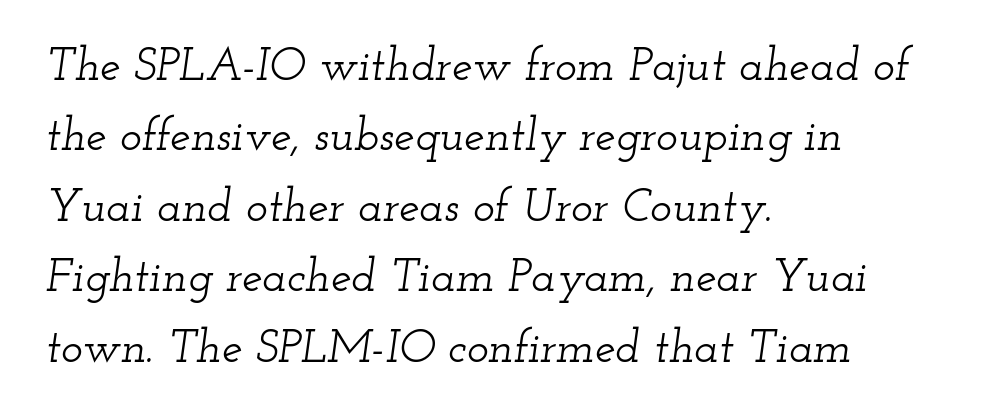
Q: Is the text italic (slanted)? A: Yes, it leans right by about 12 degrees.
Q: Is the typeface a serif or a sans-serif typeface? A: Serif.
Q: Is the text underlined? A: No.
Q: How is the paragraph aligned? A: Left-aligned.
Q: Is the spacing between letters normal or unusually wide? A: Normal.
Q: Is the spacing between lines tight, normal or loose? A: Normal.
Q: Width (condensed, normal, or wide)? A: Wide.
Q: Stroke contrast? A: Low.
Q: x-height? A: Small.
Q: Monospaced? A: No.
